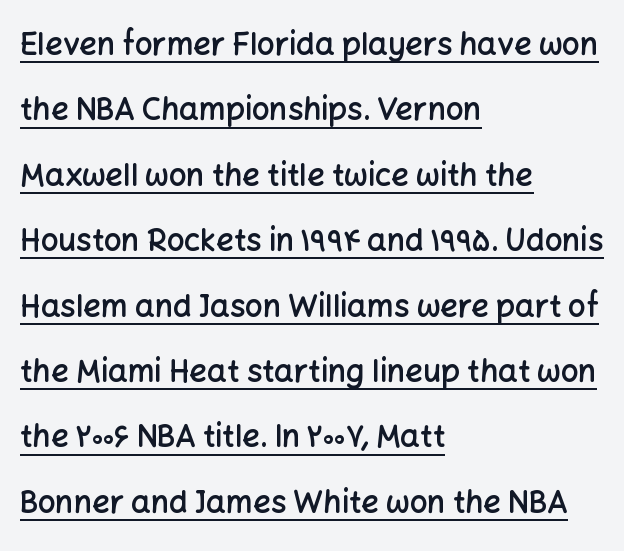
The image shows 31 px semibold sans-serif type, upright; set left-aligned, loose line spacing (2.11x), normal letter spacing, underlined; low stroke contrast and a medium x-height.
